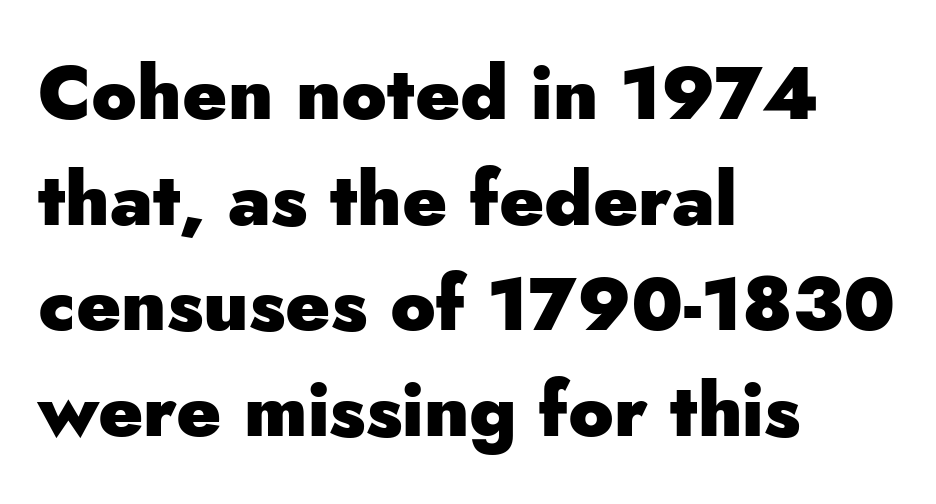
{"serif": "no", "italic": "no", "bold": "yes", "weight": "heavy", "width": "normal", "stroke_contrast": "low", "x_height": "small", "monospaced": "no", "underline": "no", "align": "left", "line_spacing": "normal", "line_spacing_ratio": 1.41, "letter_spacing": "normal", "letter_spacing_em": 0.0, "glyph_px": 75}
